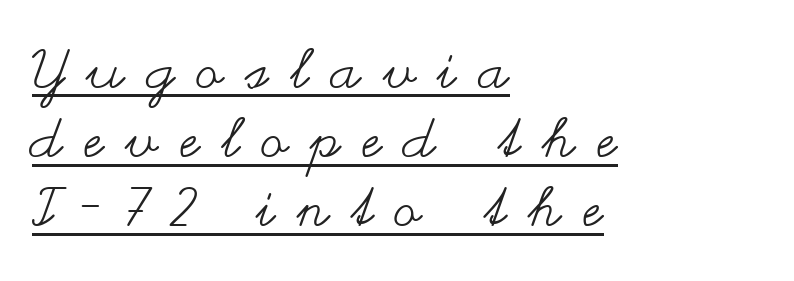
Q: Is the text bold? A: No.
Q: Is the text italic (slanted)? A: Yes.
Q: Is the text underlined? A: Yes.
Q: How is the paragraph aligned? A: Left-aligned.
Q: Is the spacing between letters normal or unusually wide? A: Unusually wide.
Q: Is the spacing between lines tight, normal or loose? A: Normal.
Q: Width (condensed, normal, or wide)? A: Wide.
Q: Stroke contrast? A: Medium.
Q: x-height? A: Small.
Q: Monospaced? A: No.
